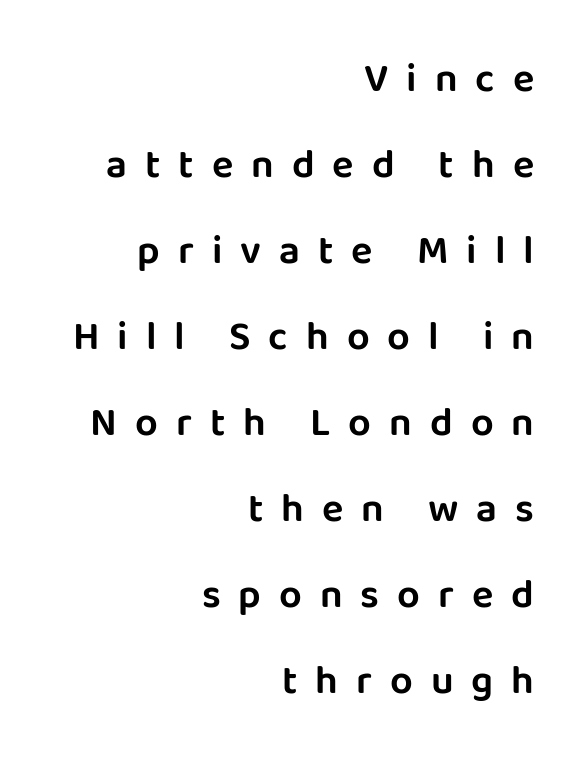
{"serif": "no", "italic": "no", "width": "normal", "stroke_contrast": "low", "x_height": "large", "monospaced": "no", "underline": "no", "align": "right", "line_spacing": "loose", "line_spacing_ratio": 2.15, "letter_spacing": "wide", "letter_spacing_em": 0.45, "glyph_px": 40}
